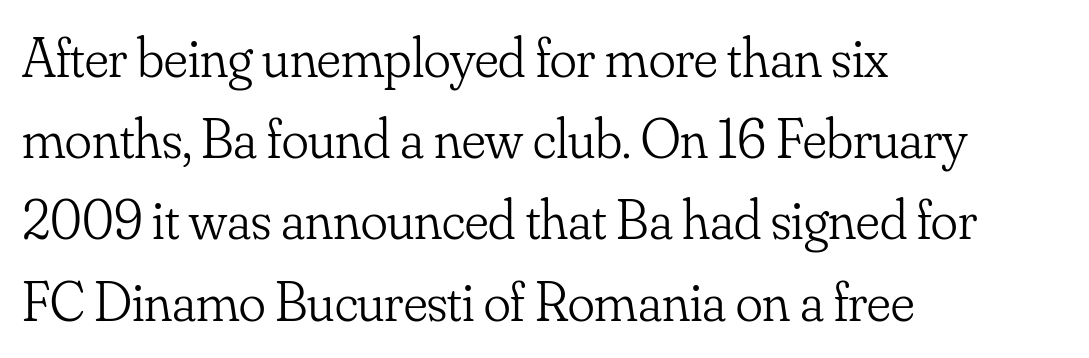
Looks like regular typesetting: each glyph gets only the width it needs. Left-aligned paragraph, ragged on the right. Quick note: interline space is typical. Posture: upright roman.
